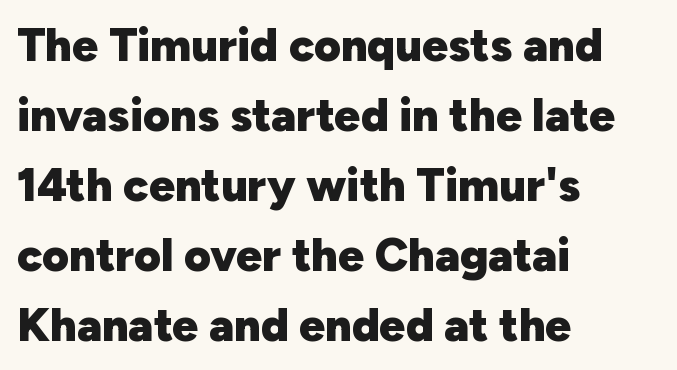
A bare baseline throughout the passage. This rendering employs a face without finishing strokes, i.e., a sans-serif. The line texture is even and compact thanks to regular tracking. You can tell it's not italic because the verticals are truly vertical. Is the block centered? No — it sits flush against the left margin.
